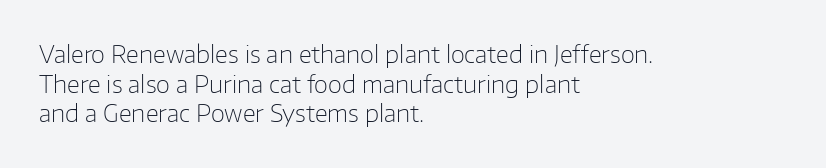
The lines sit at an ordinary, default distance from one another. The rag falls on the right side of this text block. The characters are drawn with everyday or finer stroke widths. Descender tails drop into unmarked territory.
